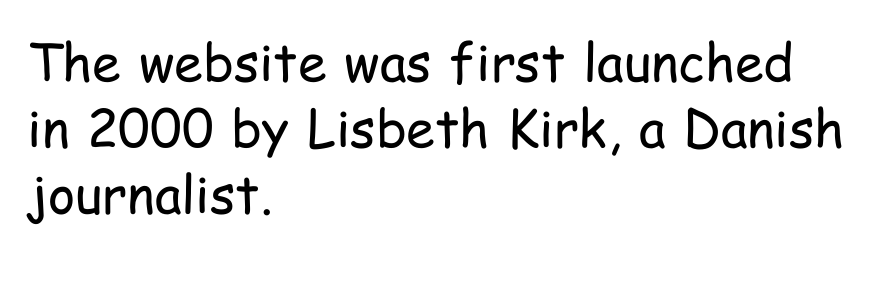
Anything drawn beneath the words? Only blank space. Every stem runs plumb, perpendicular to the baseline. You could not count columns in this text — the font is proportionally spaced. These lines sit exactly where default settings would place them.
